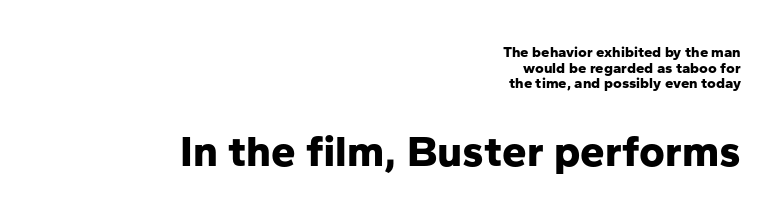
A typesetter would call this leading minimal, almost set solid. The rag falls on the left side of this text block. Clear beneath every line of the passage. The letters advance in unequal steps, a hallmark of proportional type. Typographically, this falls in the sans-serif category.
